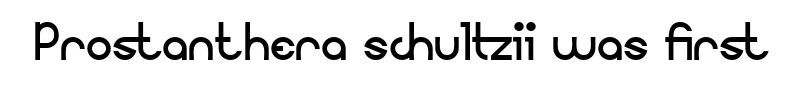
{"serif": "no", "italic": "no", "bold": "no", "weight": "regular", "width": "normal", "stroke_contrast": "low", "x_height": "small", "monospaced": "no", "underline": "no", "letter_spacing": "normal", "letter_spacing_em": 0.0, "glyph_px": 66}
